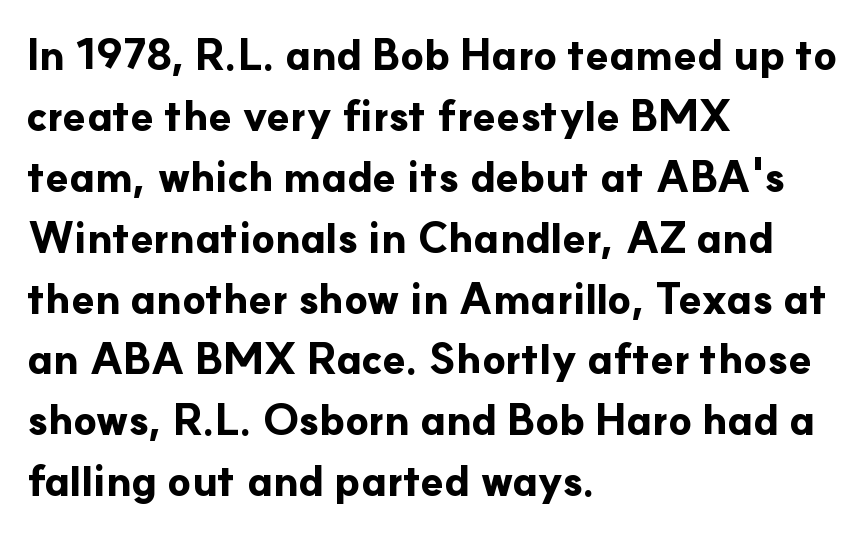
{"serif": "no", "italic": "no", "bold": "yes", "weight": "bold", "width": "normal", "stroke_contrast": "low", "x_height": "small", "monospaced": "no", "underline": "no", "align": "left", "line_spacing": "normal", "line_spacing_ratio": 1.45, "letter_spacing": "normal", "letter_spacing_em": 0.0, "glyph_px": 42}
